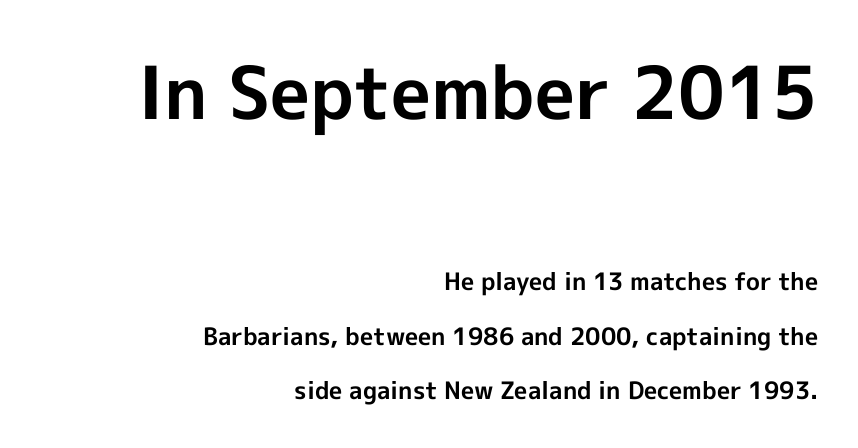
Descender tails drop into unmarked territory. The letterforms sit shoulder to shoulder at normal distance. Of the two passages, the one on top uses the larger point size. Is there much room between lines? Yes — plenty of vertical air separates them. Visually the block forms a straight wall on the right and a jagged coastline on the left.
